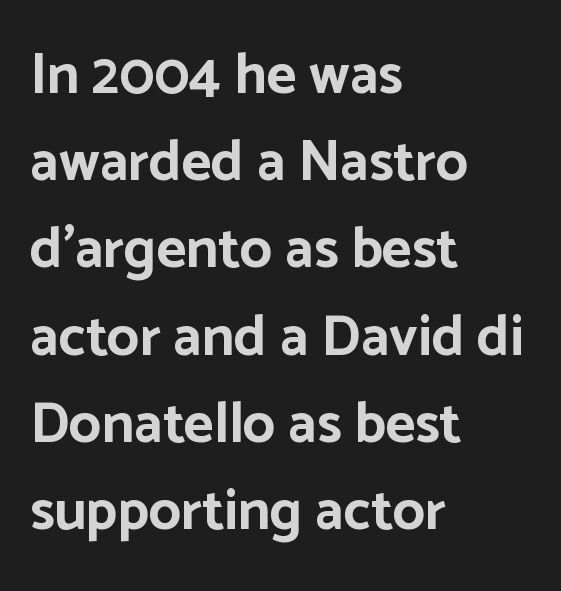
The glyphs have the mass of a bold cut. These lines are rendered in a variable-pitch font. Alignment: flush left. The rendering uses a moderate line-height, typical for paragraphs.
